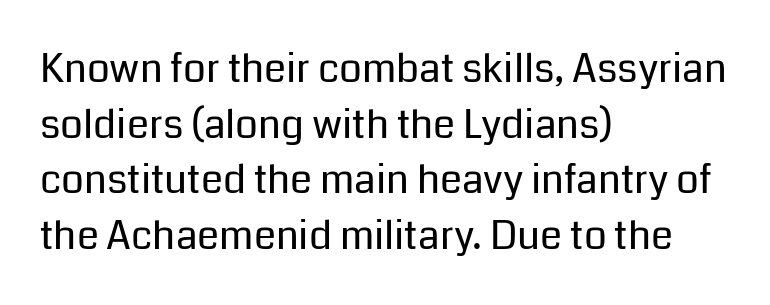
The lines in this sample share a left origin and differ only in where they stop. A typesetter would mark this as roman, not italic. The weight tops out at a normal text grade. This sample has the flowing, uneven cadence of proportional lettering.
